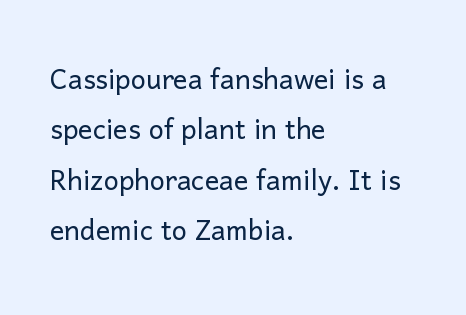
{"serif": "no", "italic": "no", "bold": "no", "weight": "light", "width": "normal", "stroke_contrast": "low", "x_height": "medium", "monospaced": "no", "underline": "no", "align": "left", "line_spacing": "normal", "line_spacing_ratio": 1.4, "letter_spacing": "normal", "letter_spacing_em": 0.0, "glyph_px": 36}
